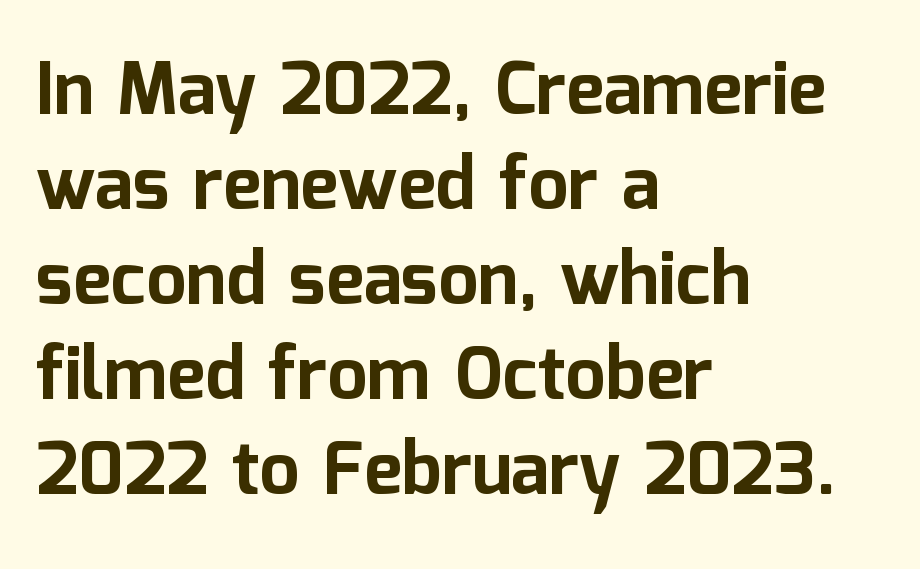
These lines are rendered in a variable-pitch font. Weight check: bold — yes, fully. Style check: upright. The font family rendered here belongs to the sans-serif group. The rows are spaced the way most documents space them. In terms of letterspacing, this is plain default setting.
